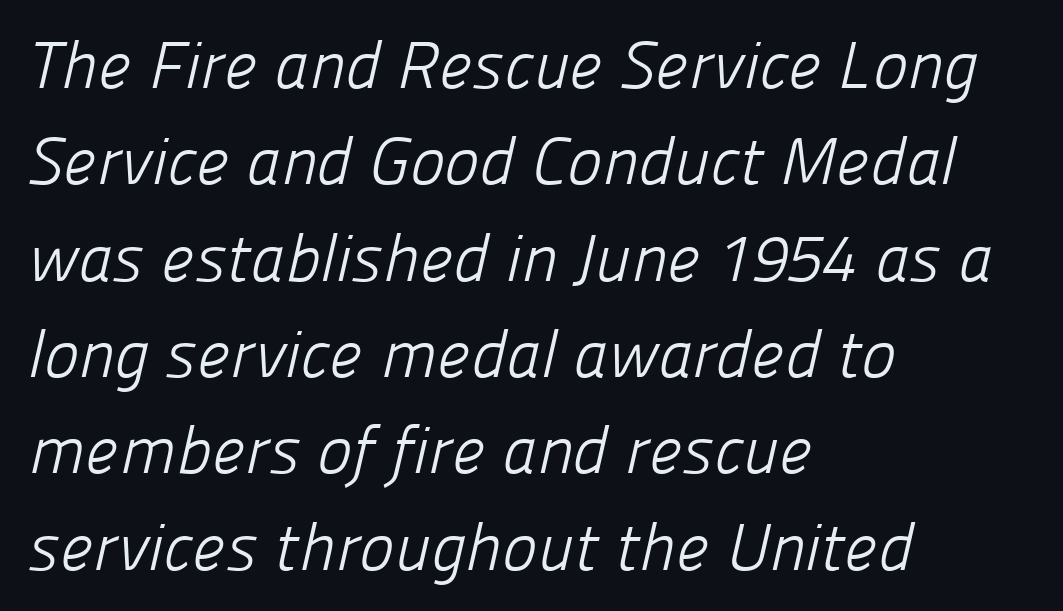
Rows of type keep a routine distance in the vertical direction. The line texture is even and compact thanks to regular tracking. If you drew a ruler down the left edge, every line would touch it. Serif or sans? Sans — the stroke terminals are bare. Rule under the text: the space is simply empty. Proportional: the letters do not fall into vertical columns.
